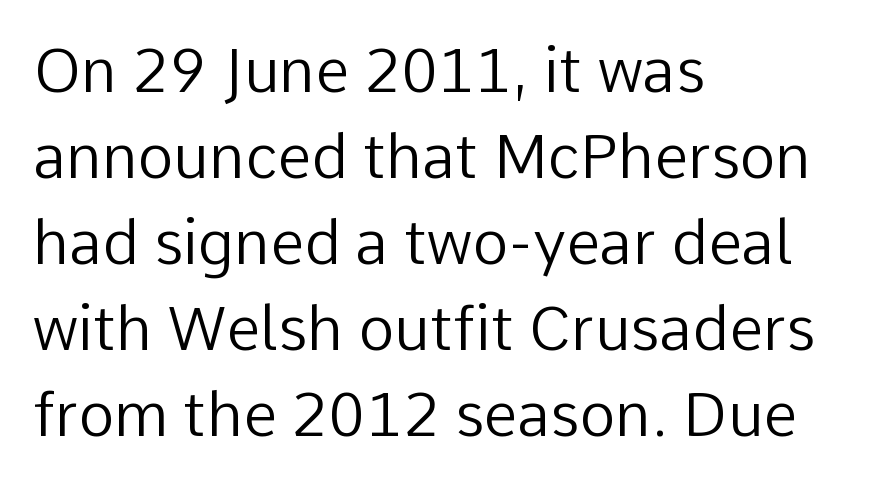
{"serif": "no", "italic": "no", "bold": "no", "weight": "regular", "width": "normal", "stroke_contrast": "low", "x_height": "medium", "monospaced": "no", "underline": "no", "align": "left", "line_spacing": "normal", "line_spacing_ratio": 1.41, "letter_spacing": "normal", "letter_spacing_em": 0.0, "glyph_px": 61}
